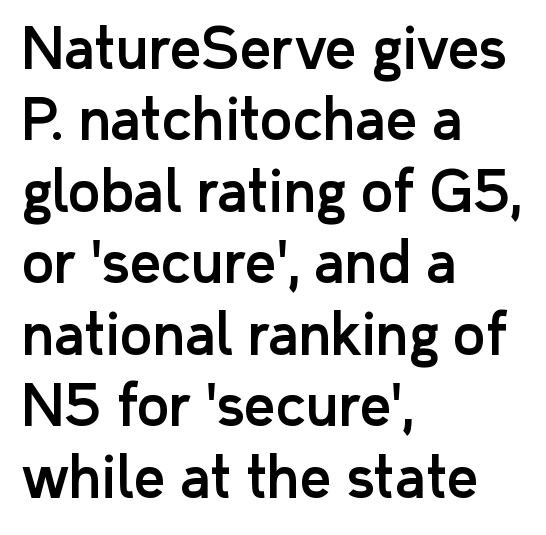
The image shows 55 px sans-serif type, upright; set left-aligned, normal line spacing (1.3x), normal letter spacing, not underlined; low stroke contrast and a medium x-height.
